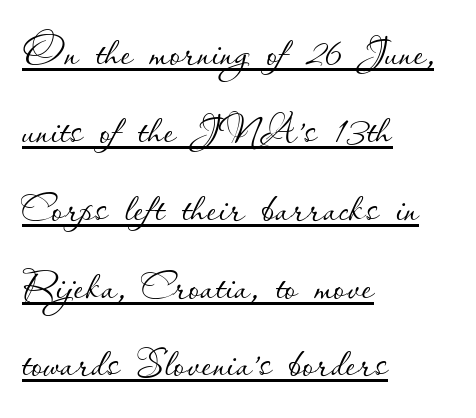
Q: Is the text bold? A: No.
Q: Is the text italic (slanted)? A: Yes.
Q: Is the text underlined? A: Yes.
Q: How is the paragraph aligned? A: Left-aligned.
Q: Is the spacing between letters normal or unusually wide? A: Normal.
Q: Is the spacing between lines tight, normal or loose? A: Normal.
Q: Width (condensed, normal, or wide)? A: Normal.
Q: Stroke contrast? A: Low.
Q: x-height? A: Small.
Q: Monospaced? A: No.
